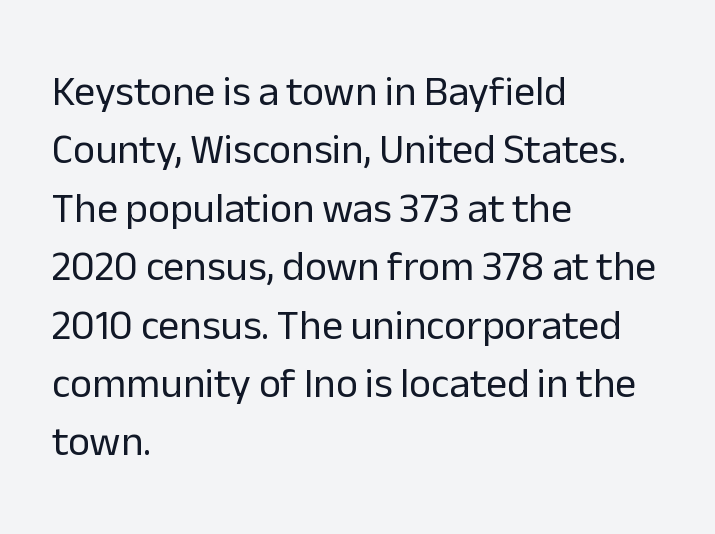
All the whitespace from short lines collects on the right. Observe the ordinary spacing: letters are neighbours, not strangers. Baseline-to-baseline distance is the conventional proportion of letter height. The rendering uses natural spacing where letterforms have individual widths.
